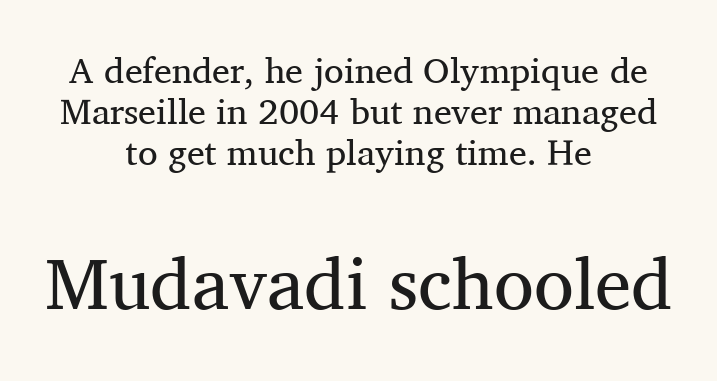
Font category for this specimen: serif. Each row of text sits above clean, open space. These lines are rendered in a variable-pitch font. Interline gaps are noticeably narrow in this sample. The more generous point size was reserved for the lower chunk.
